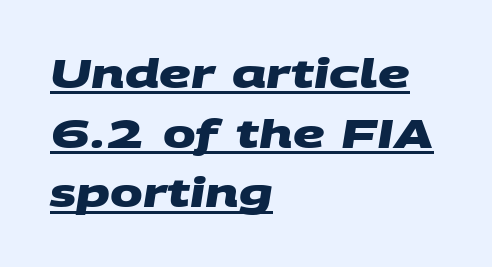
{"serif": "no", "bold": "yes", "weight": "heavy", "width": "wide", "stroke_contrast": "medium", "x_height": "large", "monospaced": "no", "underline": "yes", "align": "left", "line_spacing": "normal", "line_spacing_ratio": 1.53, "letter_spacing": "normal", "letter_spacing_em": 0.0, "glyph_px": 39}
